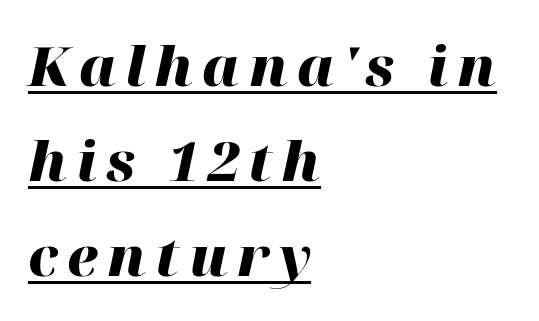
Q: Is the text bold? A: Yes.
Q: Is the text italic (slanted)? A: Yes, it leans right by about 12 degrees.
Q: Is the text underlined? A: Yes.
Q: How is the paragraph aligned? A: Left-aligned.
Q: Width (condensed, normal, or wide)? A: Normal.
Q: Stroke contrast? A: High.
Q: x-height? A: Medium.
Q: Monospaced? A: No.
